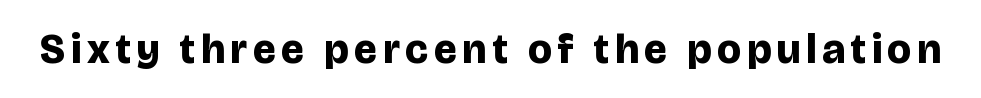
Italic? Not at all — the glyphs are vertical. Heft: maximum for text — a bold. Serifs: no, the terminals of the letterforms are clean. Beneath every word, the page is bare. Proportional: the letters do not fall into vertical columns.
